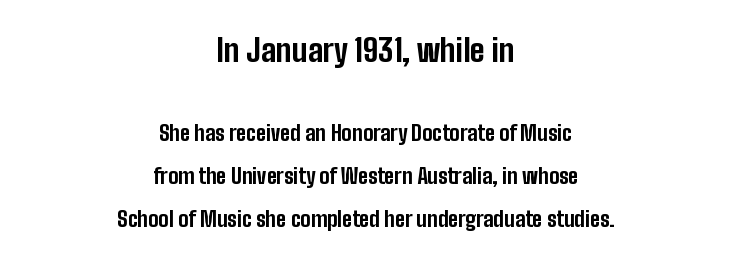
{"serif": "no", "italic": "no", "bold": "yes", "weight": "bold", "width": "condensed", "stroke_contrast": "low", "x_height": "medium", "monospaced": "no", "underline": "no", "align": "center", "line_spacing": "loose", "line_spacing_ratio": 2.06, "letter_spacing": "normal", "letter_spacing_em": 0.0, "larger_block": "first", "size_ratio": 1.48, "glyph_px": 31}
